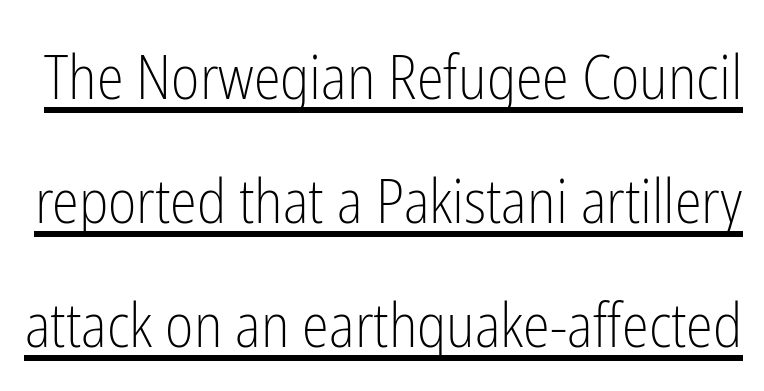
A roman cut, with each character standing at attention. A rule runs beneath these lines of type. What kind of face is this? One without serifs — a sans. Is this a fixed-width face? No — the glyphs have proportional, varying widths. Quick note: interline space is abundant. Between one letter and the next there's only the usual sliver of space.
